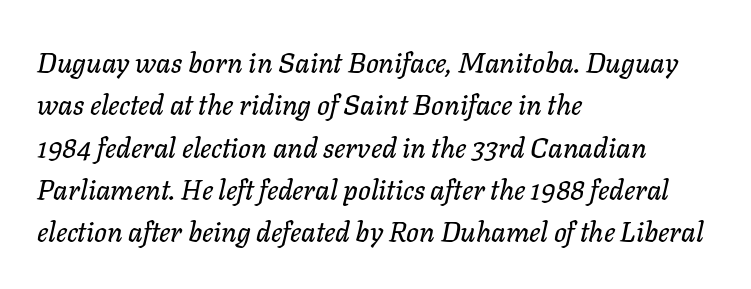
The image shows 28 px text type, italic (leaning right); set left-aligned, normal line spacing (1.51x), normal letter spacing, not underlined; low stroke contrast and a medium x-height.
